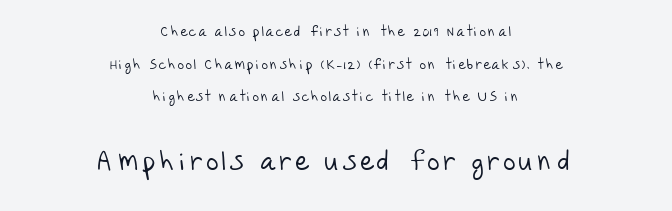
{"bold": "no", "underline": "no", "align": "center", "line_spacing": "loose", "line_spacing_ratio": 2.33, "larger_block": "second", "size_ratio": 1.93, "glyph_px": 27}
